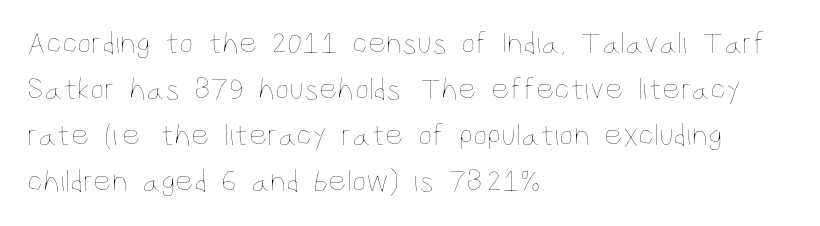
The typesetting does not lean heavy: it is not bold. Proportional: the letters do not fall into vertical columns. The space between consecutive lines is moderate. Check under the words: just untouched page. No extra tracking has been applied to these lines. This is roman type, the default non-slanted kind.
